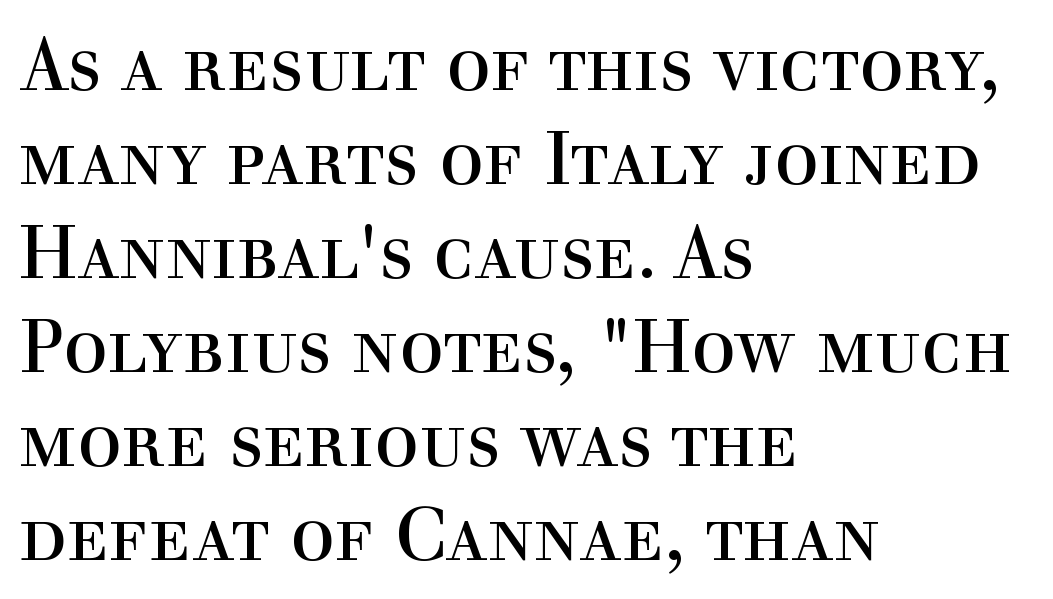
The image shows 74 px regular-weight serif type, upright; set left-aligned, normal line spacing (1.27x), normal letter spacing, not underlined; a medium x-height.
